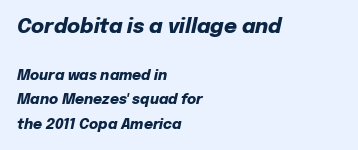
Q: Is the text bold? A: Yes.
Q: Is the text italic (slanted)? A: Yes, it leans right by about 12 degrees.
Q: Is the text underlined? A: No.
Q: How is the paragraph aligned? A: Left-aligned.
Q: Is the spacing between letters normal or unusually wide? A: Normal.
Q: Which block of text is set in a larger size, the first (top) or the second (bottom)? A: The first (top) one.
